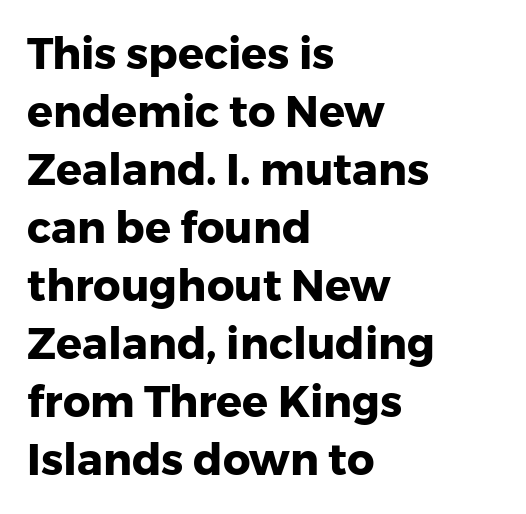
{"serif": "no", "italic": "no", "bold": "yes", "weight": "heavy", "width": "normal", "stroke_contrast": "low", "x_height": "medium", "monospaced": "no", "underline": "no", "align": "left", "line_spacing": "normal", "line_spacing_ratio": 1.35, "letter_spacing": "normal", "letter_spacing_em": 0.0, "glyph_px": 43}
